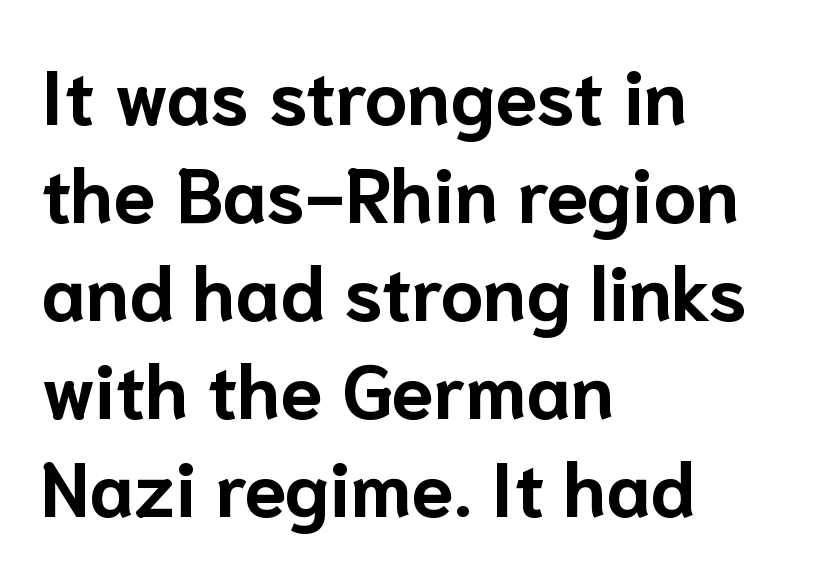
The text was rendered using a sans face with plain stroke endings. Summary of vertical rhythm: regular, with standard interline spacing. Looks like regular typesetting: each glyph gets only the width it needs. The specimen reads as upright at a glance. No word sits above an underline. I'd describe the lettering as bold — thick and assertive.
